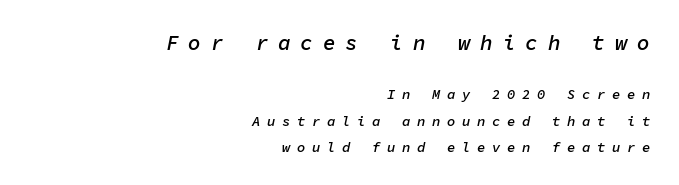
Visually, the top section dominates because its glyphs are scaled up. Slanted lettering throughout. A bit beefed up — I'd call it semibold rather than bold. Does the copy run flush right? Yes — the right margin is perfectly even. Substantial extra tracking has been applied to these lines. Type without underlining.
